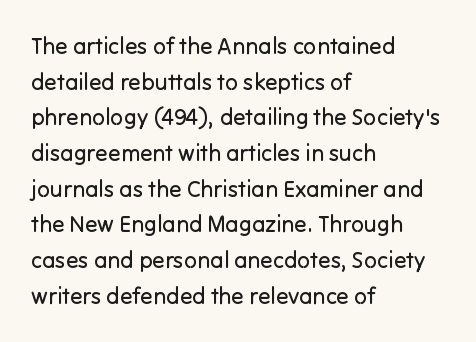
Baseline-to-baseline distance is the conventional proportion of letter height. The passage is arranged the way most books set body copy — flush left. The glyphs are unaccompanied by any horizontal stroke below them. The gaps between neighbouring characters are ordinary and unremarkable.
